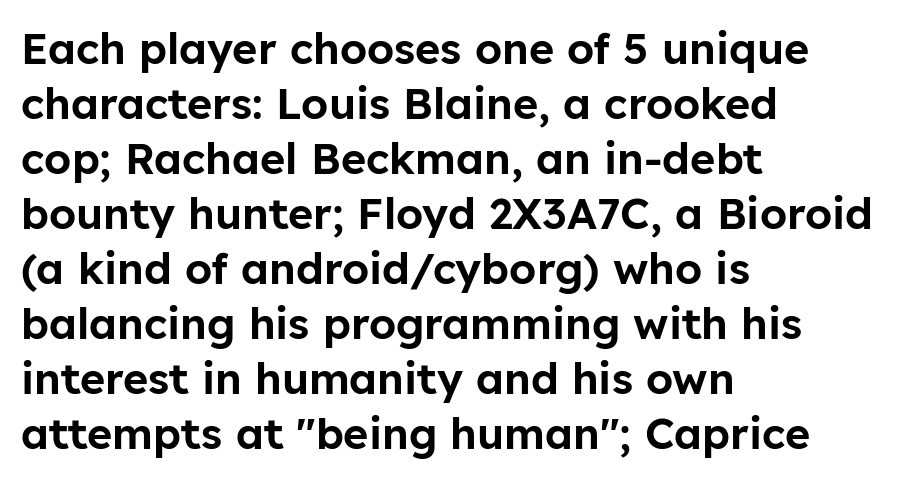
Q: Is the text italic (slanted)? A: No, it is upright.
Q: Is the typeface a serif or a sans-serif typeface? A: Sans-serif.
Q: Is the text underlined? A: No.
Q: How is the paragraph aligned? A: Left-aligned.
Q: Is the spacing between letters normal or unusually wide? A: Normal.
Q: Is the spacing between lines tight, normal or loose? A: Normal.
Q: Width (condensed, normal, or wide)? A: Normal.
Q: Stroke contrast? A: Low.
Q: x-height? A: Medium.
Q: Monospaced? A: No.
